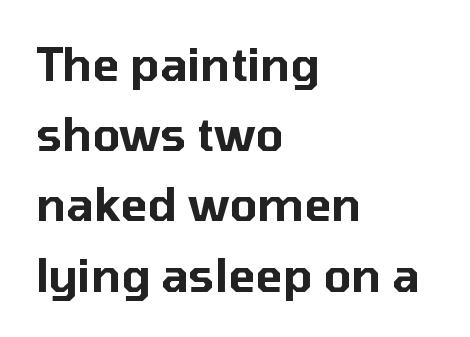
{"serif": "no", "italic": "no", "width": "normal", "stroke_contrast": "low", "x_height": "medium", "monospaced": "no", "underline": "no", "align": "left", "line_spacing": "normal", "line_spacing_ratio": 1.56, "letter_spacing": "normal", "letter_spacing_em": 0.0, "glyph_px": 45}
